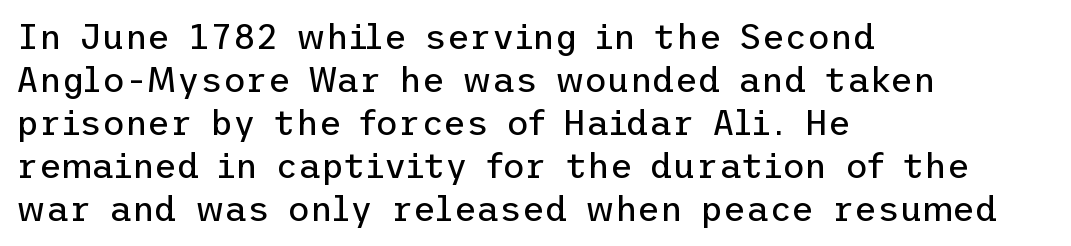
Q: Is the text bold? A: No.
Q: Is the text italic (slanted)? A: No, it is upright.
Q: Is the typeface a serif or a sans-serif typeface? A: Sans-serif.
Q: Is the text underlined? A: No.
Q: How is the paragraph aligned? A: Left-aligned.
Q: Is the spacing between letters normal or unusually wide? A: Normal.
Q: Width (condensed, normal, or wide)? A: Normal.
Q: Stroke contrast? A: Low.
Q: x-height? A: Medium.
